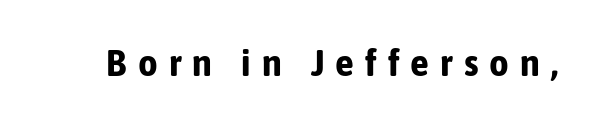
Note the varied advance widths — an 'i' is clearly narrower than an 'm'. What kind of face is this? One without serifs — a sans. Each row of text sits above clean, open space. Weight check: bold — yes, fully. The line texture is sparse and dotted thanks to wide tracking. You can tell it's not italic because the verticals are truly vertical.
